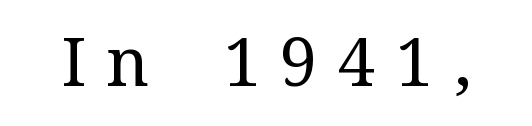
{"serif": "yes", "italic": "no", "bold": "no", "weight": "regular", "width": "normal", "stroke_contrast": "medium", "x_height": "medium", "monospaced": "no", "underline": "no", "letter_spacing": "wide", "letter_spacing_em": 0.3, "glyph_px": 67}
